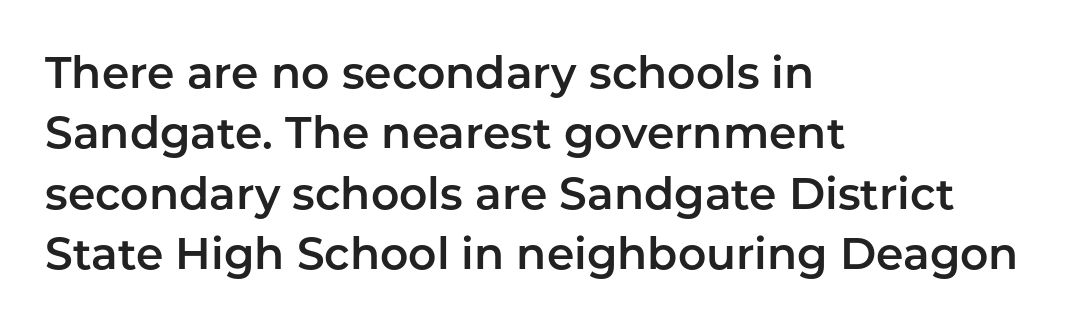
{"serif": "no", "italic": "no", "width": "normal", "stroke_contrast": "low", "x_height": "medium", "monospaced": "no", "underline": "no", "align": "left", "line_spacing": "normal", "line_spacing_ratio": 1.37, "letter_spacing": "normal", "letter_spacing_em": 0.0, "glyph_px": 44}
